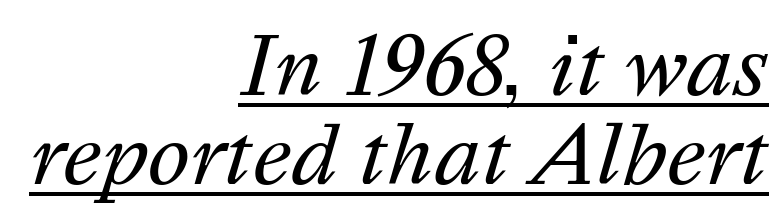
Think of a printed novel: that variable character pitch is what you see here. The face used here appears with an underline applied. Horizontal bands of white between lines are thin slivers. The passage shown is not bold in any degree. Characters are canted at an angle relative to the baseline's perpendicular.
